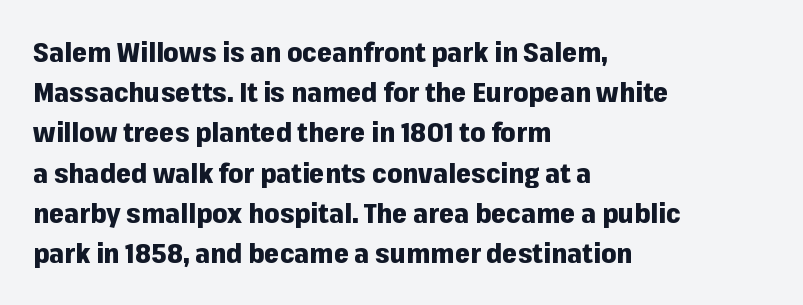
The rag falls on the right side of this text block. The axis of the letterforms is exactly vertical. Descender tails drop into unmarked territory. Inter-character spacing is left at the font's built-in metrics. Heavy, bold letterforms.
